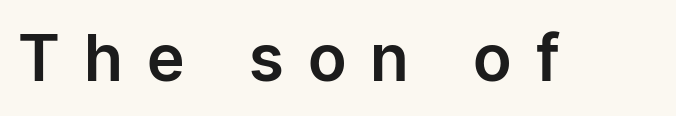
Q: Is the text italic (slanted)? A: No, it is upright.
Q: Is the typeface a serif or a sans-serif typeface? A: Sans-serif.
Q: Is the text underlined? A: No.
Q: Is the spacing between letters normal or unusually wide? A: Unusually wide.
Q: Width (condensed, normal, or wide)? A: Normal.
Q: Stroke contrast? A: Low.
Q: x-height? A: Medium.
Q: Monospaced? A: No.
